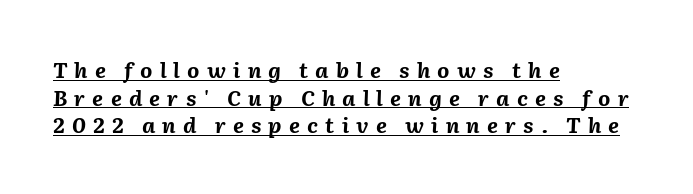
{"italic": "yes", "lean": "right", "slant_degrees": 2, "bold": "yes", "underline": "yes", "align": "left", "line_spacing": "normal", "line_spacing_ratio": 1.31, "letter_spacing": "wide", "letter_spacing_em": 0.34, "glyph_px": 21}
